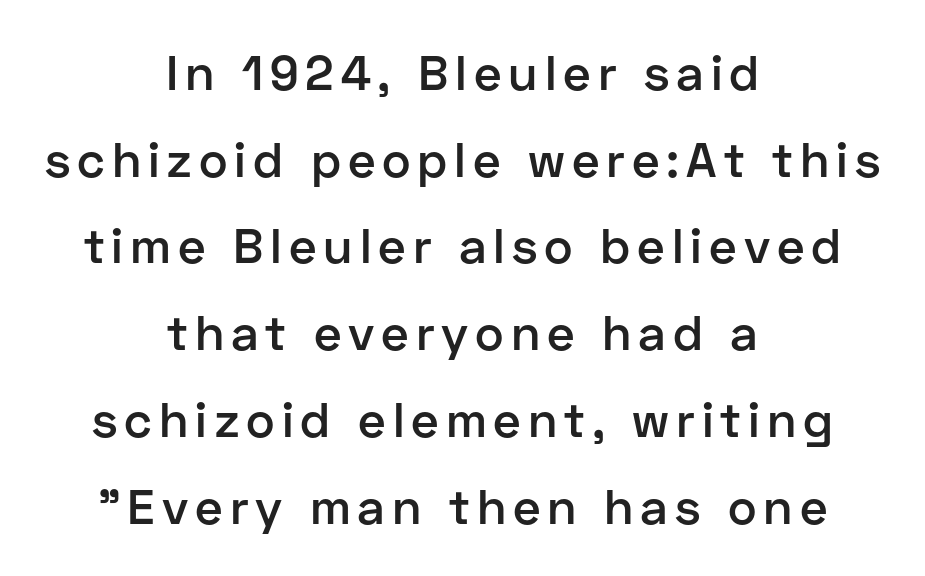
Q: Is the text bold? A: Semi-bold.
Q: Is the text italic (slanted)? A: No, it is upright.
Q: Is the typeface a serif or a sans-serif typeface? A: Sans-serif.
Q: Is the text underlined? A: No.
Q: How is the paragraph aligned? A: Centered.
Q: Width (condensed, normal, or wide)? A: Normal.
Q: Stroke contrast? A: Low.
Q: x-height? A: Medium.
Q: Monospaced? A: No.
